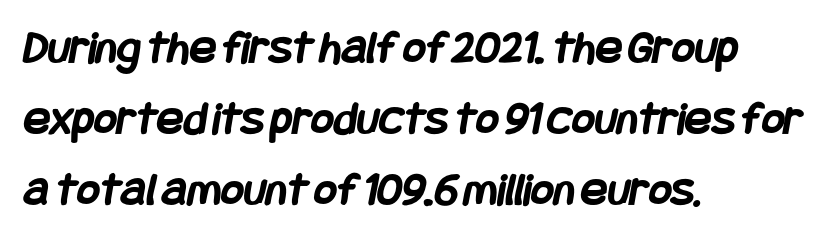
The vertical gap from one line to the next is medium. The baseline area is clear. Thick stems and heavy bowls — unmistakably bold. Words appear dense and cohesive because spacing is normal. What kind of face is this? One without serifs — a sans. Line beginnings align vertically; line endings do not.
